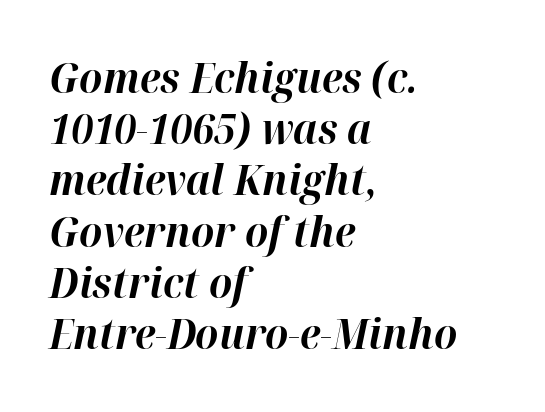
Q: Is the text bold? A: Yes.
Q: Is the text italic (slanted)? A: Yes, it leans right by about 12 degrees.
Q: Is the text underlined? A: No.
Q: How is the paragraph aligned? A: Left-aligned.
Q: Is the spacing between letters normal or unusually wide? A: Normal.
Q: Is the spacing between lines tight, normal or loose? A: Normal.
Q: Width (condensed, normal, or wide)? A: Normal.
Q: Stroke contrast? A: High.
Q: x-height? A: Medium.
Q: Monospaced? A: No.
